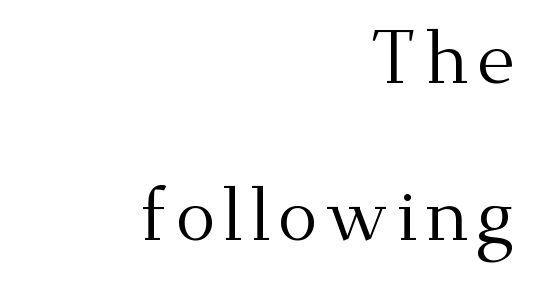
{"serif": "yes", "italic": "no", "bold": "no", "weight": "regular", "width": "normal", "stroke_contrast": "medium", "x_height": "small", "monospaced": "no", "underline": "no", "align": "right", "line_spacing": "loose", "line_spacing_ratio": 2.1, "glyph_px": 75}
